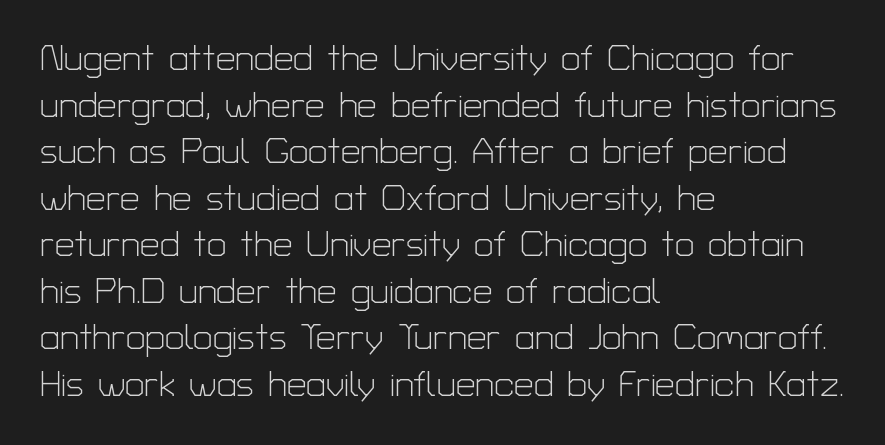
Notice how the stems are strictly vertical — no italics here. Proportional: the letters do not fall into vertical columns. Each row of text sits above clean, open space. Does extra space separate the letters? No, they use regular spacing. Observe the absence of serifs on each vertical stroke in this sample. Is there much room between lines? A standard amount, neither cramped nor airy.
